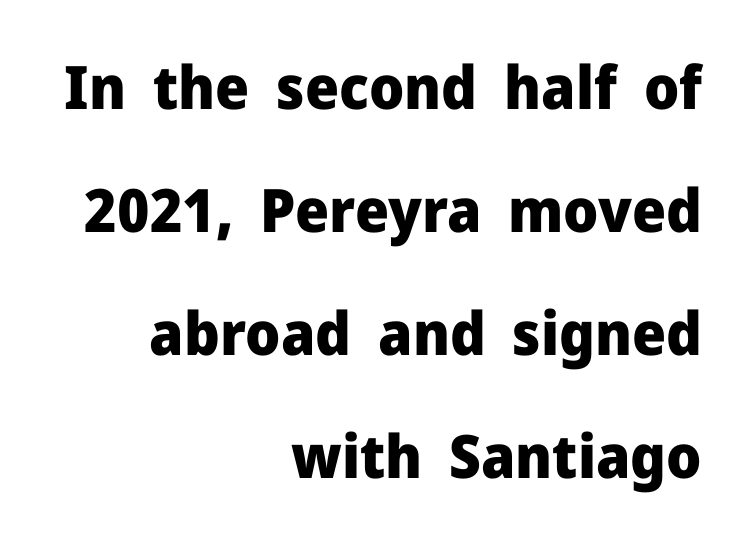
In terms of letterform style, serifs are entirely absent. The passage shown stacks its lines with a broad gap. Any mark beneath the type? The region is blank. Nope, not italic — everything's standing straight. Visually the block forms a straight wall on the right and a jagged coastline on the left.
